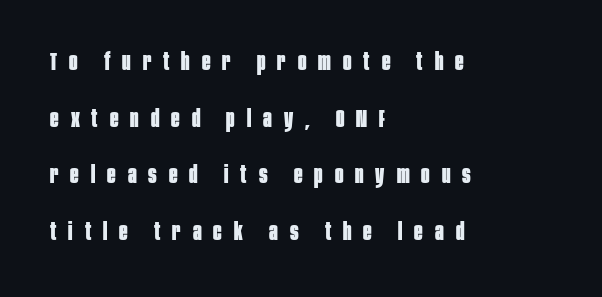
A dark, heavy texture on the line: the type is bold. Posture: upright roman. The designer dialed line spacing up above the default. Quick note: underline off. Reading down the block, your eye returns to a fixed left position each line.
